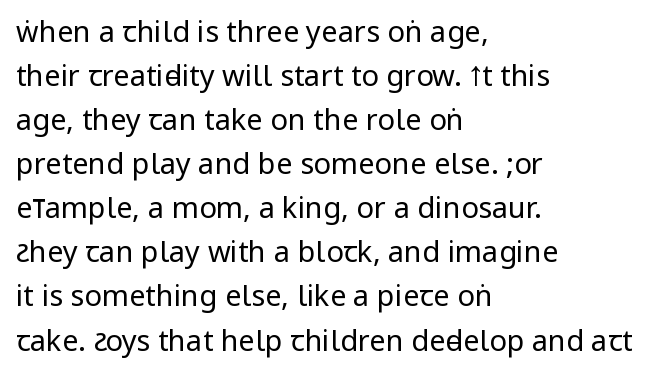
{"serif": "no", "italic": "no", "bold": "no", "weight": "regular", "width": "condensed", "stroke_contrast": "low", "underline": "no", "align": "left", "line_spacing": "normal", "line_spacing_ratio": 1.52, "letter_spacing": "normal", "letter_spacing_em": 0.0, "glyph_px": 29}
